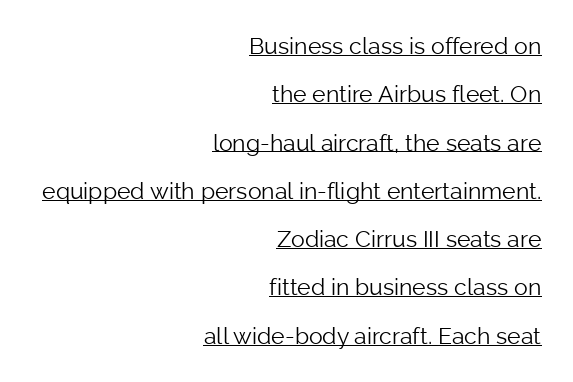
{"italic": "no", "bold": "no", "underline": "yes", "align": "right", "line_spacing": "loose", "line_spacing_ratio": 2.1, "letter_spacing": "normal", "letter_spacing_em": 0.0, "glyph_px": 23}
